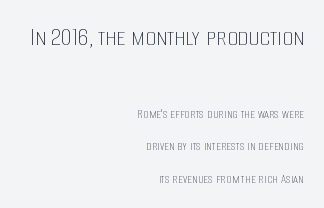
The image shows 27 px text type, upright; set right-aligned, loose line spacing (2.33x), normal letter spacing, not underlined; the first (top) block is 1.93x larger.
